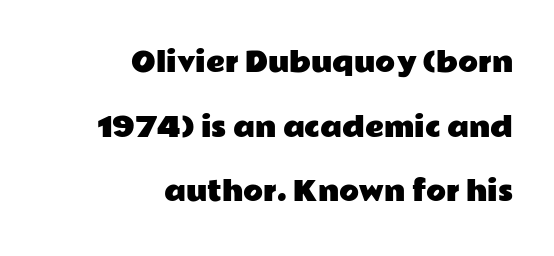
{"italic": "no", "underline": "no", "align": "right", "line_spacing": "loose", "line_spacing_ratio": 2.49, "letter_spacing": "normal", "letter_spacing_em": 0.0, "glyph_px": 26}
